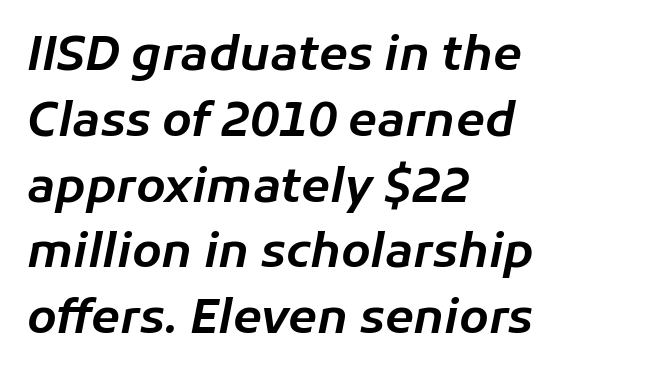
The image shows 47 px text type, italic (leaning right); set left-aligned, normal line spacing (1.4x), normal letter spacing, not underlined; low stroke contrast and a medium x-height.
